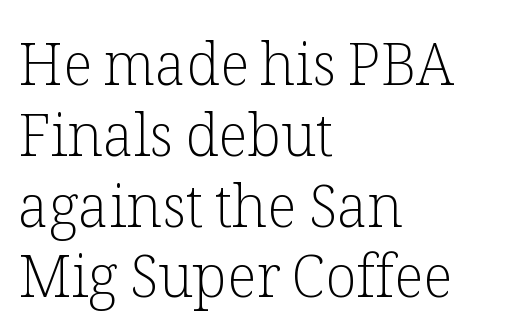
{"serif": "yes", "italic": "no", "bold": "no", "weight": "light", "width": "normal", "stroke_contrast": "low", "x_height": "medium", "monospaced": "no", "underline": "no", "align": "left", "line_spacing_ratio": 1.22, "letter_spacing": "normal", "letter_spacing_em": 0.0, "glyph_px": 58}
